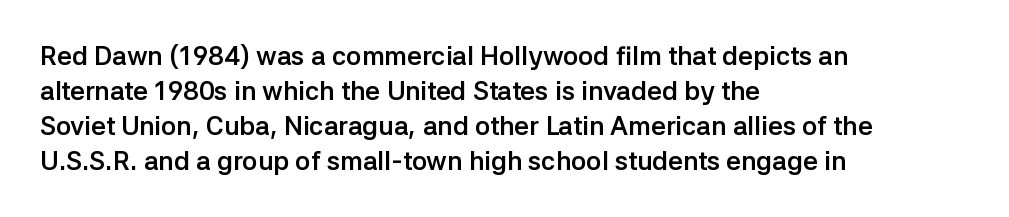
Q: Is the text bold? A: Yes.
Q: Is the text italic (slanted)? A: No, it is upright.
Q: Is the text underlined? A: No.
Q: How is the paragraph aligned? A: Left-aligned.
Q: Is the spacing between letters normal or unusually wide? A: Normal.
Q: Is the spacing between lines tight, normal or loose? A: Normal.
